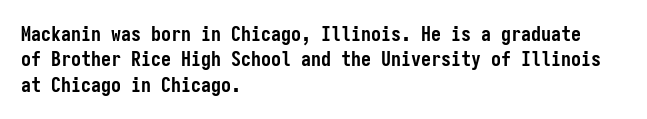
The image shows 20 px bold type, upright; set left-aligned, normal line spacing (1.27x), normal letter spacing, not underlined.
